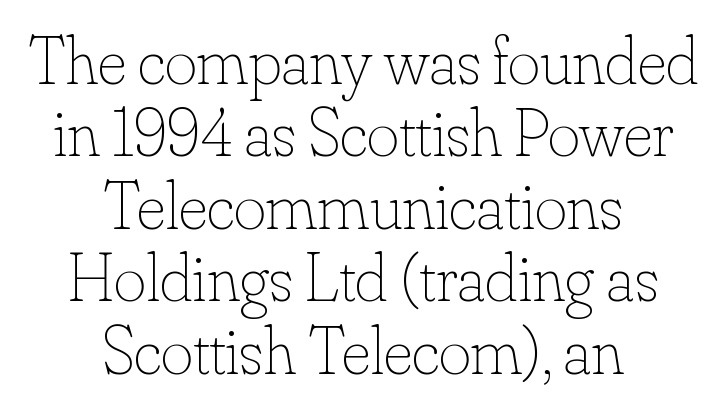
The image shows 69 px thin type, upright; set centered, tight line spacing (1.05x), normal letter spacing, not underlined; low stroke contrast and a small x-height.
